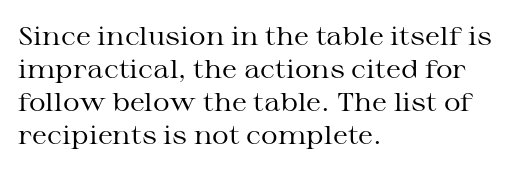
The image shows 26 px text type, upright; set left-aligned, normal line spacing (1.27x), normal letter spacing, not underlined.
